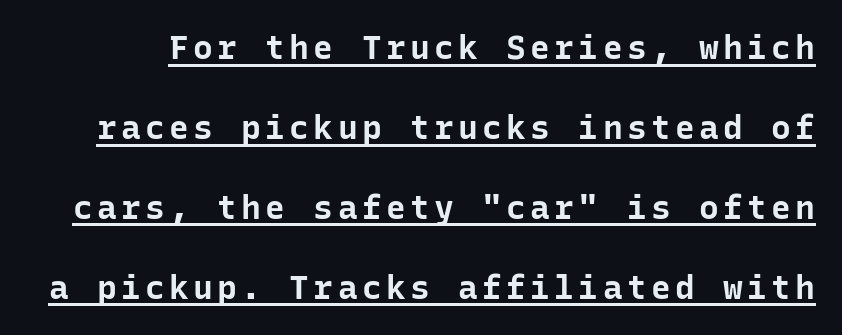
The image shows 33 px bold sans-serif type, upright, monospaced; set loose line spacing (2.42x), underlined; low stroke contrast and a medium x-height.
